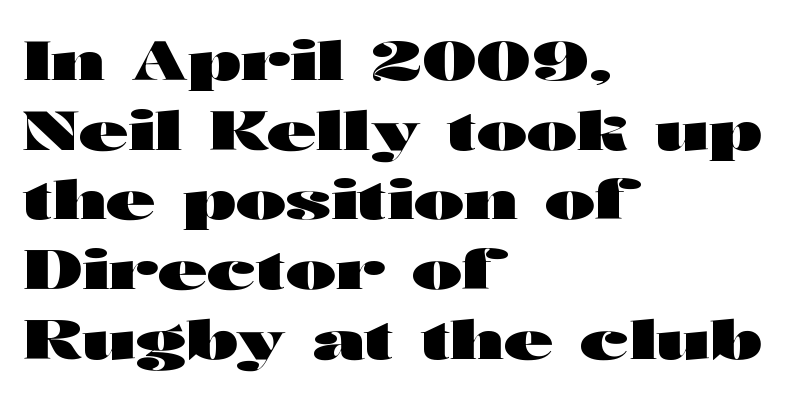
{"italic": "no", "bold": "yes", "weight": "heavy", "width": "wide", "stroke_contrast": "high", "x_height": "medium", "monospaced": "no", "underline": "no", "align": "left", "line_spacing": "normal", "line_spacing_ratio": 1.29, "letter_spacing": "normal", "letter_spacing_em": 0.0, "glyph_px": 54}
